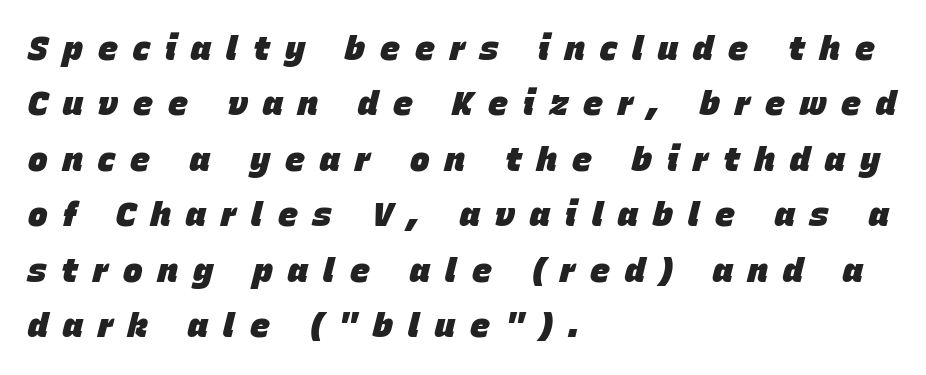
The image shows 33 px heavy type, italic (leaning right); set left-aligned, normal line spacing (1.68x), unusually wide letter spacing (+0.46 em), not underlined; low stroke contrast and a large x-height.
